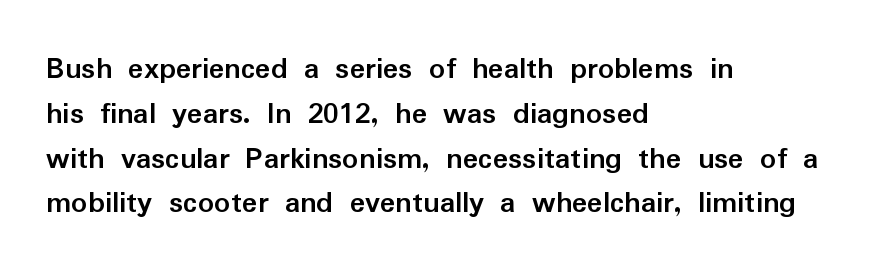
Q: Is the text bold? A: Yes.
Q: Is the text italic (slanted)? A: No, it is upright.
Q: Is the typeface a serif or a sans-serif typeface? A: Sans-serif.
Q: Is the text underlined? A: No.
Q: How is the paragraph aligned? A: Left-aligned.
Q: Is the spacing between letters normal or unusually wide? A: Normal.
Q: Is the spacing between lines tight, normal or loose? A: Normal.
Q: Width (condensed, normal, or wide)? A: Normal.
Q: Stroke contrast? A: Low.
Q: x-height? A: Medium.
Q: Monospaced? A: No.
